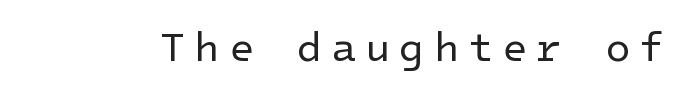
Descender tails drop into unmarked territory. Typographically, this falls in the sans-serif category. How are the letters spaced? Widely, with obvious added tracking. These lines were composed using upright roman letters.
